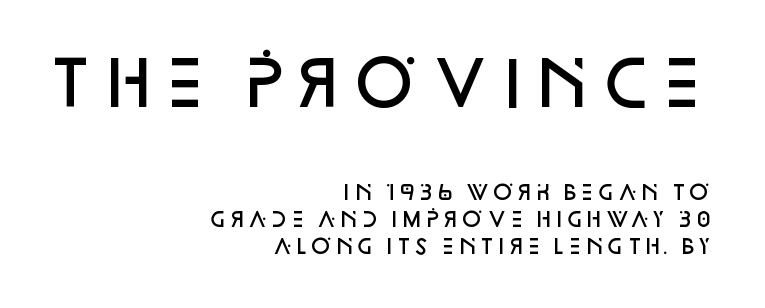
{"serif": "no", "italic": "no", "bold": "semi", "weight": "semibold", "width": "normal", "stroke_contrast": "low", "x_height": "large", "monospaced": "no", "underline": "no", "align": "right", "line_spacing": "normal", "line_spacing_ratio": 1.36, "letter_spacing": "normal", "letter_spacing_em": 0.0, "larger_block": "first", "size_ratio": 3.05, "glyph_px": 61}
